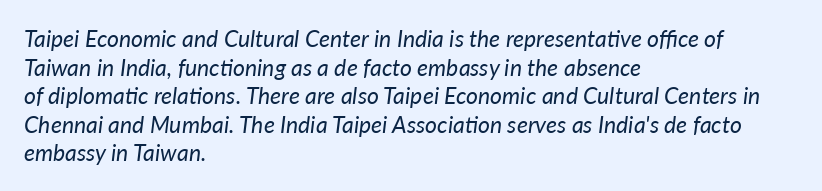
The image shows 23 px text type, italic (leaning right); set left-aligned, line spacing 1.24x, normal letter spacing, not underlined.
